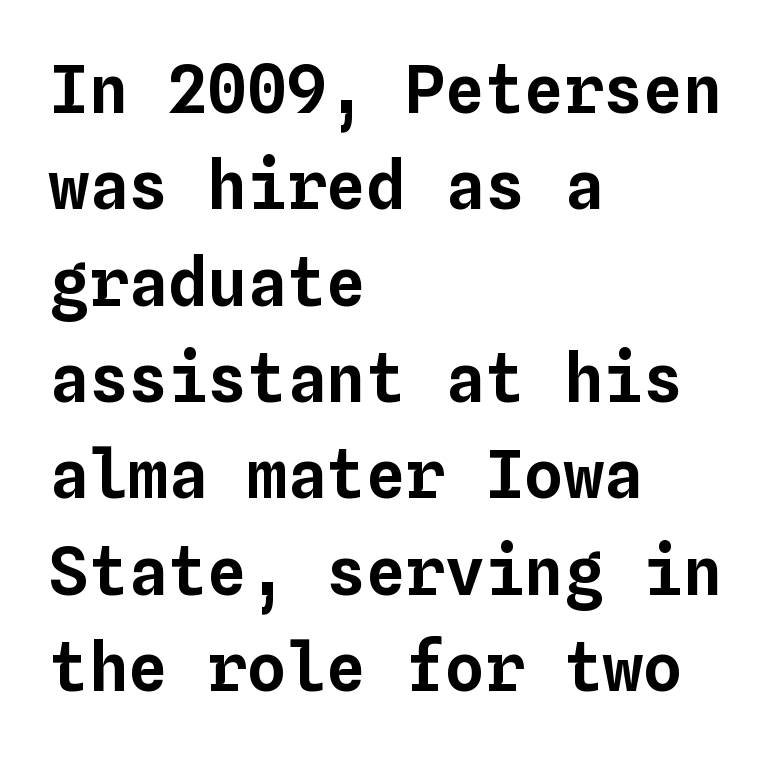
{"italic": "no", "width": "normal", "stroke_contrast": "low", "x_height": "medium", "monospaced": "yes", "underline": "no", "align": "left", "line_spacing": "normal", "line_spacing_ratio": 1.46, "letter_spacing": "normal", "letter_spacing_em": 0.0, "glyph_px": 66}
